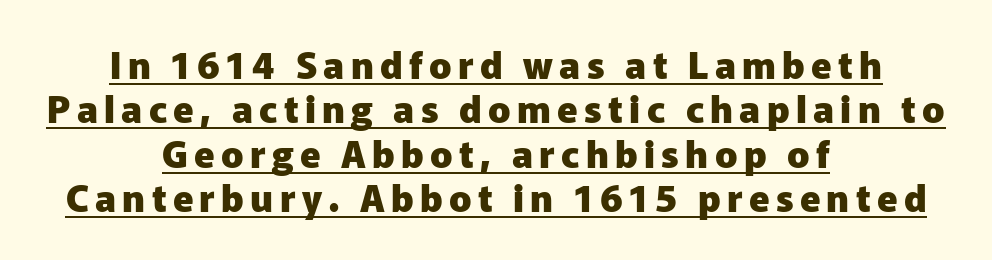
{"serif": "no", "italic": "no", "bold": "yes", "weight": "heavy", "width": "normal", "stroke_contrast": "low", "x_height": "medium", "monospaced": "no", "underline": "yes", "align": "center", "line_spacing_ratio": 1.2, "glyph_px": 37}
